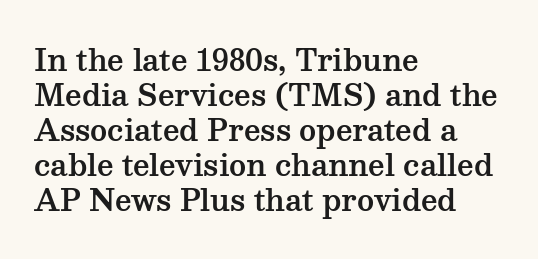
The image shows 29 px wide serif type, upright; set left-aligned, line spacing 1.21x, normal letter spacing, not underlined; medium stroke contrast and a medium x-height.
